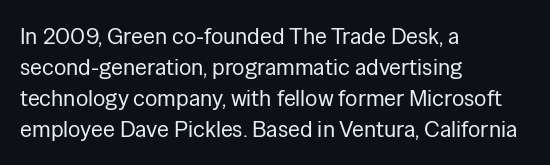
{"italic": "no", "bold": "no", "underline": "no", "align": "left", "line_spacing": "normal", "line_spacing_ratio": 1.35, "letter_spacing": "normal", "letter_spacing_em": 0.0, "glyph_px": 23}
